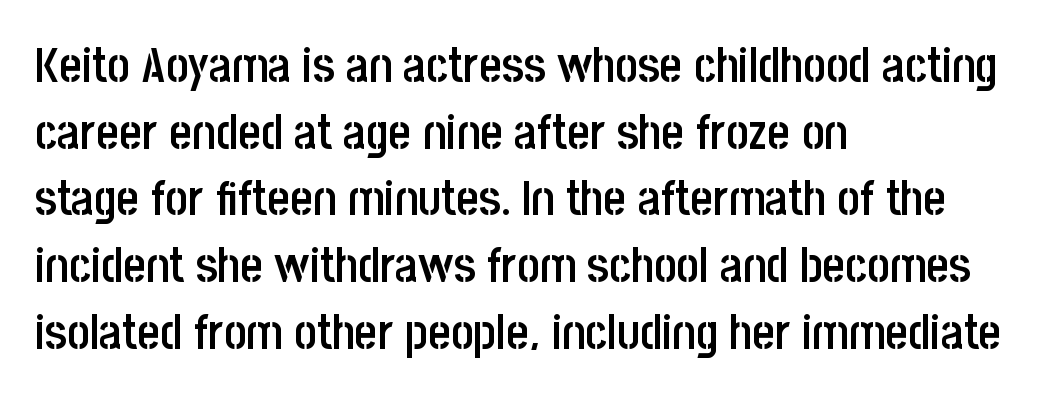
The image shows 49 px semibold, condensed sans-serif type, upright; set left-aligned, normal line spacing (1.36x), normal letter spacing, not underlined; low stroke contrast and a large x-height.
